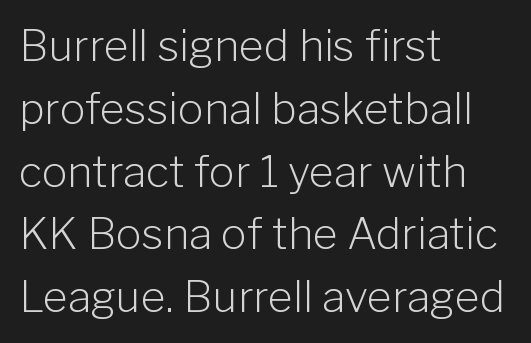
The image shows 43 px light sans-serif type, upright; set left-aligned, normal line spacing (1.46x), normal letter spacing, not underlined; low stroke contrast and a medium x-height.
